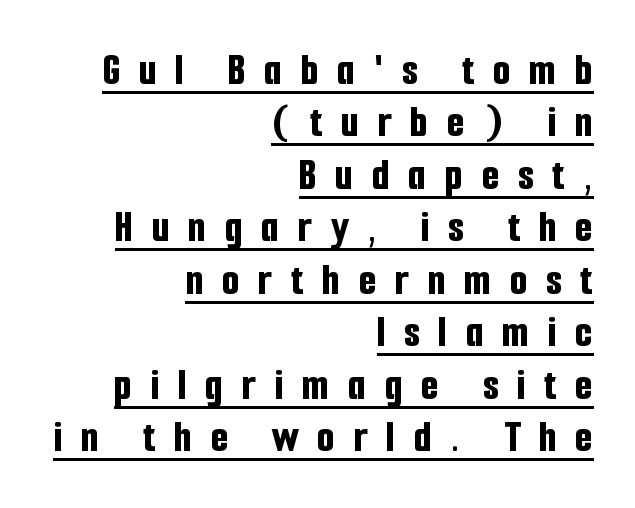
Q: Is the text bold? A: Yes.
Q: Is the text italic (slanted)? A: No, it is upright.
Q: Is the typeface a serif or a sans-serif typeface? A: Sans-serif.
Q: Is the text underlined? A: Yes.
Q: How is the paragraph aligned? A: Right-aligned.
Q: Is the spacing between letters normal or unusually wide? A: Unusually wide.
Q: Is the spacing between lines tight, normal or loose? A: Tight.
Q: Width (condensed, normal, or wide)? A: Condensed.
Q: Stroke contrast? A: Low.
Q: x-height? A: Medium.
Q: Monospaced? A: No.
